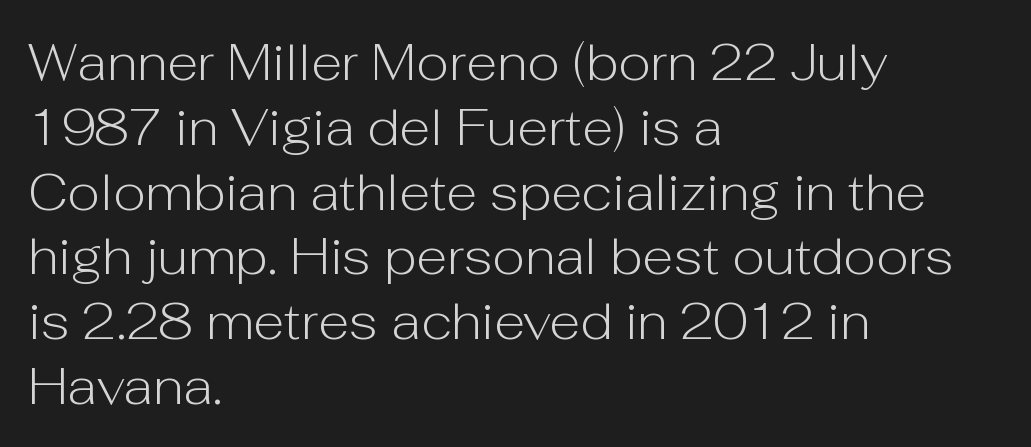
{"serif": "no", "italic": "no", "bold": "no", "weight": "light", "width": "normal", "stroke_contrast": "low", "x_height": "medium", "monospaced": "no", "underline": "no", "align": "left", "line_spacing": "normal", "line_spacing_ratio": 1.27, "letter_spacing": "normal", "letter_spacing_em": 0.0, "glyph_px": 51}
